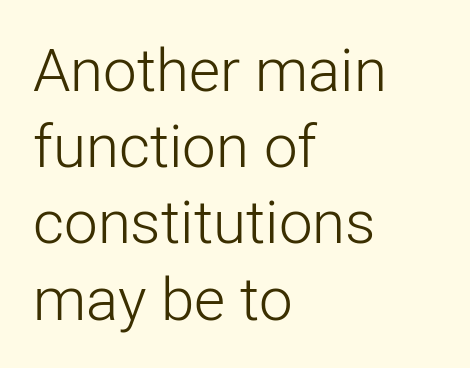
The image shows 60 px light sans-serif type, upright; set left-aligned, normal line spacing (1.27x), normal letter spacing, not underlined; low stroke contrast and a medium x-height.
